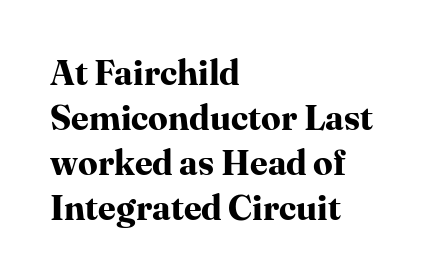
On the weight axis this lands at bold, roughly 700. The rendering anchors every line to the left-hand side. No extra tracking has been applied to these lines. The rendering uses natural spacing where letterforms have individual widths.
